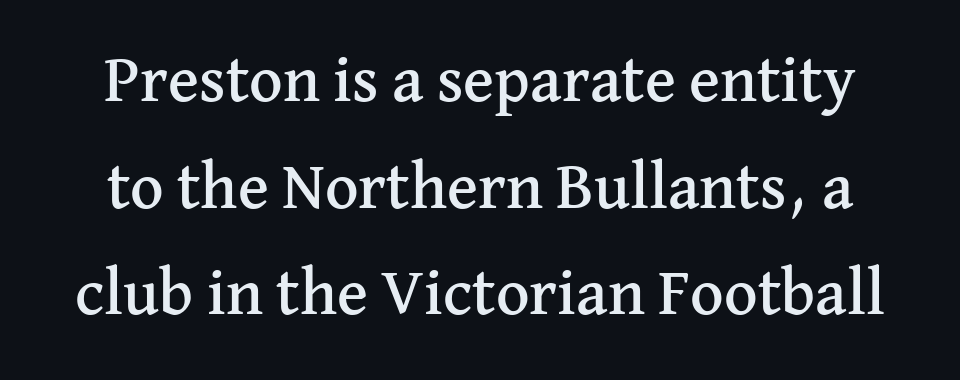
The font family rendered here belongs to the serif group. The passage shown stacks its lines at a standard gap. Words appear dense and cohesive because spacing is normal. This rendering features lettering with no underline.
